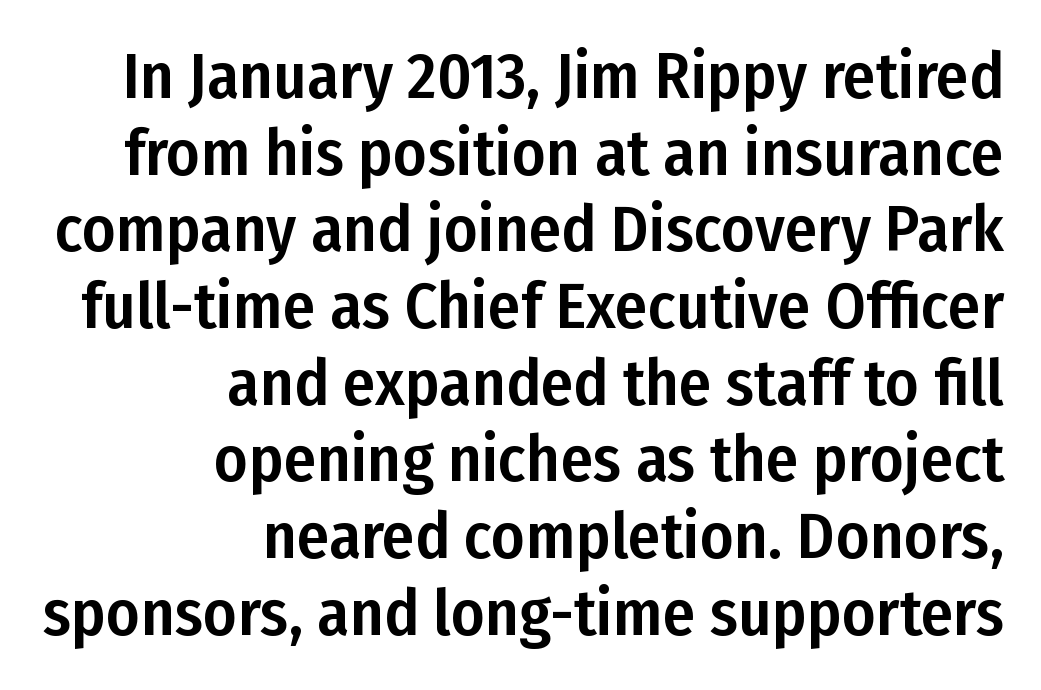
The passage shown is typed in a proportional face where columns would drift. The rendering anchors every line to the right-hand side. The horizontal fit of the characters is conventional and even. The lettering holds an erect, upright posture throughout. Is this a sans? Yes — the strokes have no serifs.
